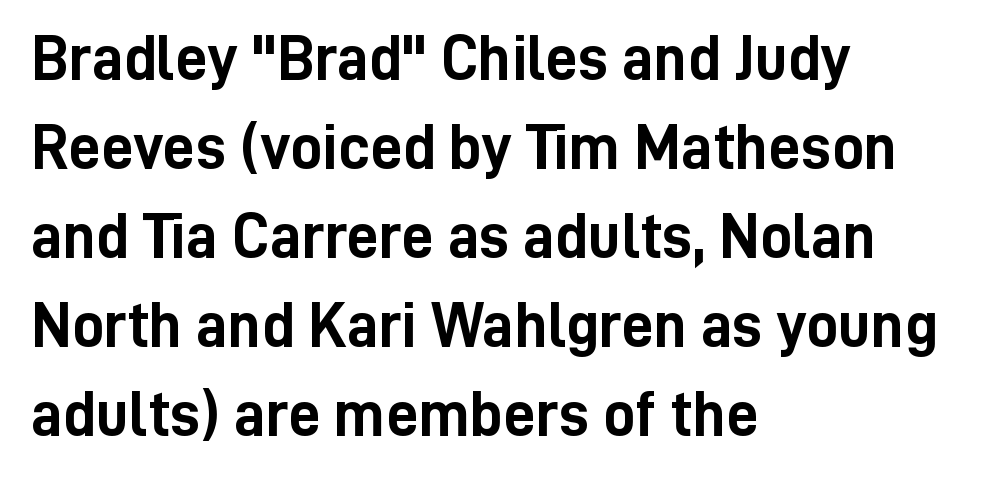
{"serif": "no", "italic": "no", "bold": "yes", "weight": "semibold", "width": "condensed", "stroke_contrast": "low", "x_height": "medium", "monospaced": "no", "underline": "no", "align": "left", "line_spacing": "normal", "line_spacing_ratio": 1.39, "letter_spacing": "normal", "letter_spacing_em": 0.0, "glyph_px": 64}
